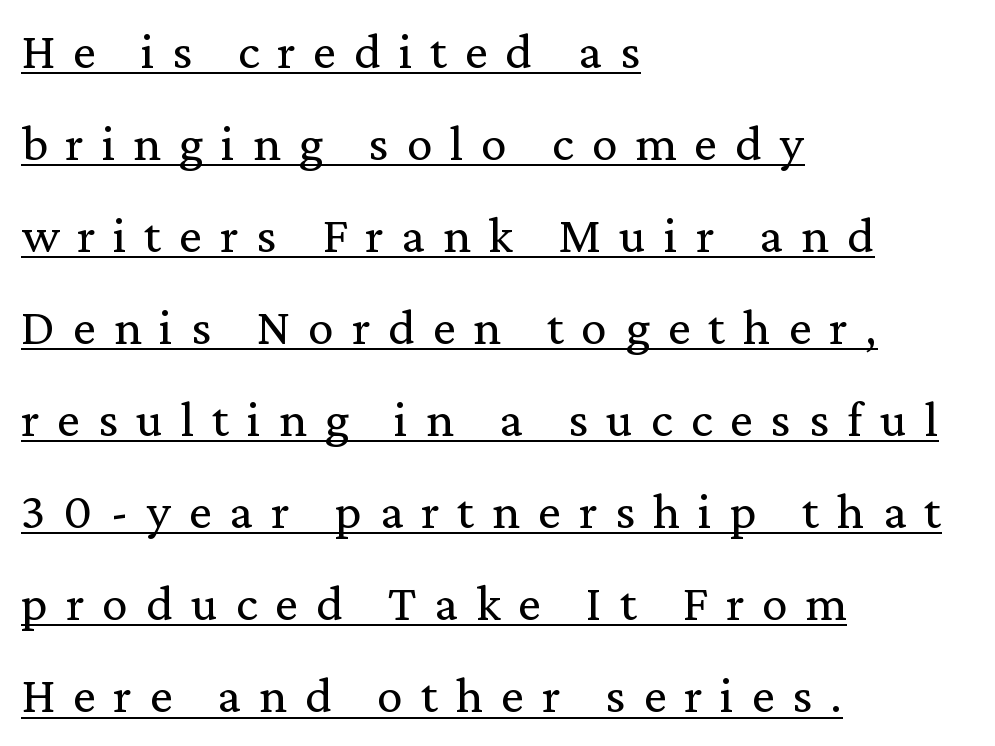
Q: Is the text bold? A: No.
Q: Is the text italic (slanted)? A: No, it is upright.
Q: Is the typeface a serif or a sans-serif typeface? A: Serif.
Q: Is the text underlined? A: Yes.
Q: How is the paragraph aligned? A: Left-aligned.
Q: Is the spacing between letters normal or unusually wide? A: Unusually wide.
Q: Width (condensed, normal, or wide)? A: Normal.
Q: Stroke contrast? A: Medium.
Q: x-height? A: Medium.
Q: Monospaced? A: No.
